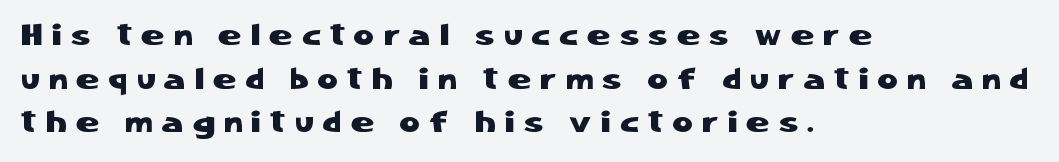
{"serif": "no", "italic": "no", "width": "normal", "stroke_contrast": "low", "x_height": "medium", "monospaced": "no", "underline": "no", "align": "left", "line_spacing": "normal", "line_spacing_ratio": 1.41, "letter_spacing": "wide", "letter_spacing_em": 0.31, "glyph_px": 31}
